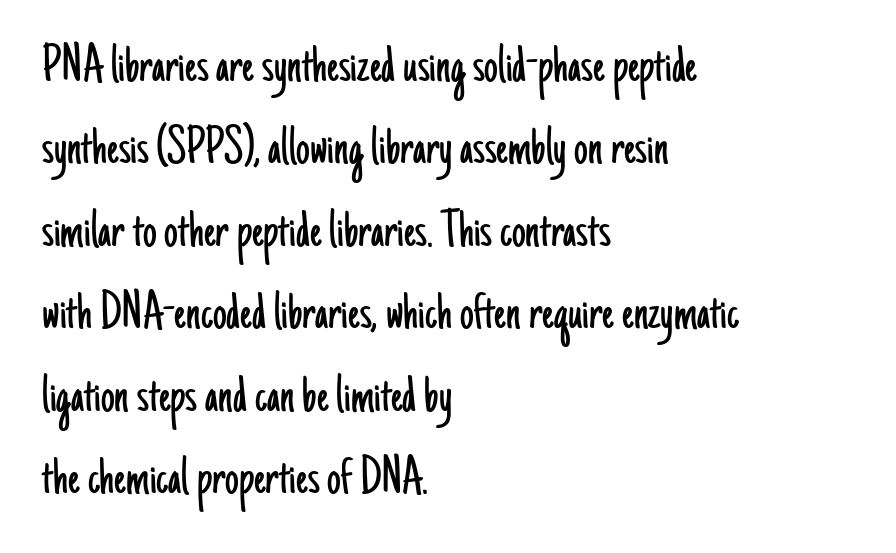
Q: Is the text bold? A: No.
Q: Is the text italic (slanted)? A: No, it is upright.
Q: Is the typeface a serif or a sans-serif typeface? A: Sans-serif.
Q: Is the text underlined? A: No.
Q: How is the paragraph aligned? A: Left-aligned.
Q: Is the spacing between letters normal or unusually wide? A: Normal.
Q: Is the spacing between lines tight, normal or loose? A: Normal.
Q: Width (condensed, normal, or wide)? A: Condensed.
Q: Stroke contrast? A: Low.
Q: x-height? A: Small.
Q: Monospaced? A: No.
